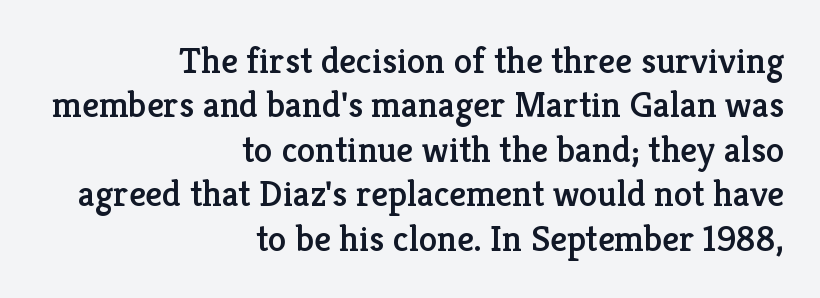
Q: Is the text italic (slanted)? A: No, it is upright.
Q: Is the typeface a serif or a sans-serif typeface? A: Serif.
Q: Is the text underlined? A: No.
Q: How is the paragraph aligned? A: Right-aligned.
Q: Is the spacing between letters normal or unusually wide? A: Normal.
Q: Width (condensed, normal, or wide)? A: Normal.
Q: Stroke contrast? A: Low.
Q: x-height? A: Medium.
Q: Monospaced? A: No.
